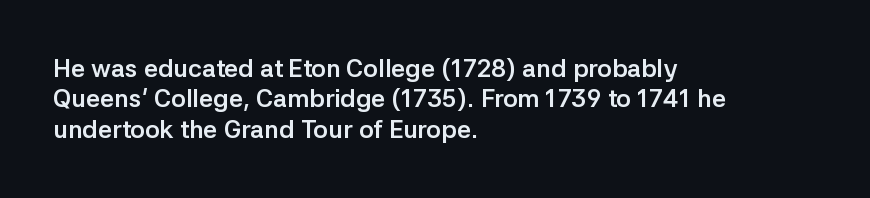
Each line starts at the same left margin while the right side varies. Words appear dense and cohesive because spacing is normal. What weight is shown? A full bold with thick strokes. Nope, not italic — everything's standing straight.
